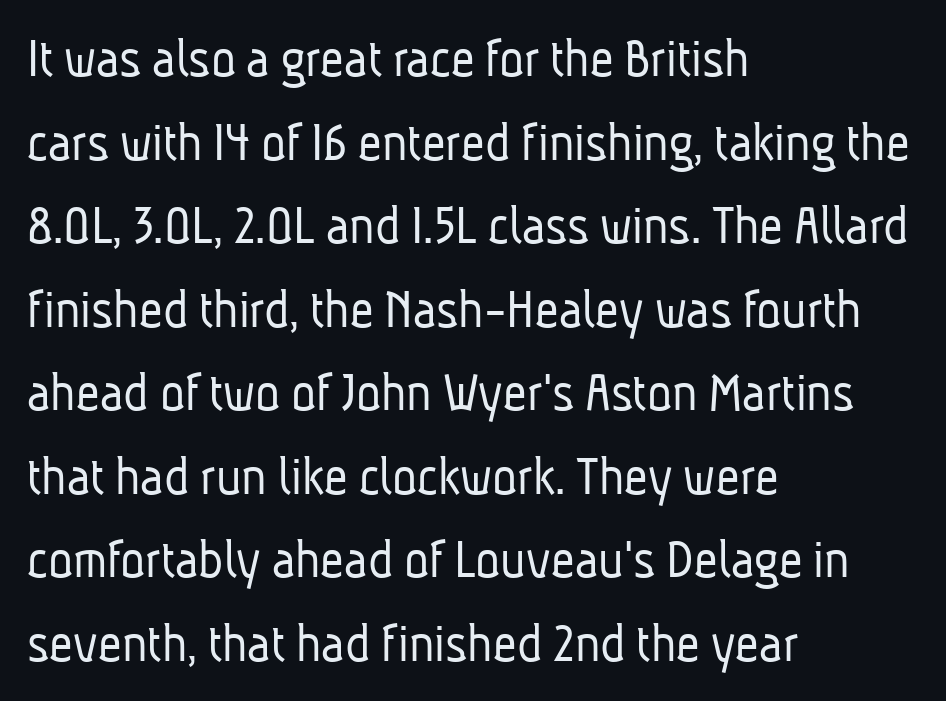
Whoever set this chose a conventional vertical rhythm. Look at the tracking — it's just the regular setting, nothing added. Each letter keeps its own natural width here, so spacing adapts to shape. The baseline area is clear. Every row of glyphs begins at an identical x-position on the left. Is the type heavy? It reads as light-to-regular instead.
